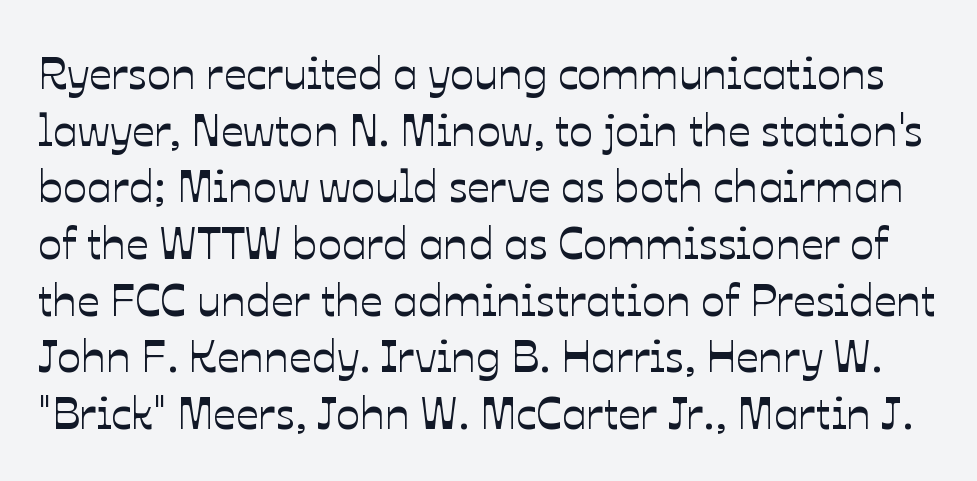
{"italic": "no", "width": "normal", "stroke_contrast": "low", "x_height": "medium", "monospaced": "no", "underline": "no", "line_spacing": "normal", "line_spacing_ratio": 1.26, "letter_spacing": "normal", "letter_spacing_em": 0.0, "glyph_px": 45}
